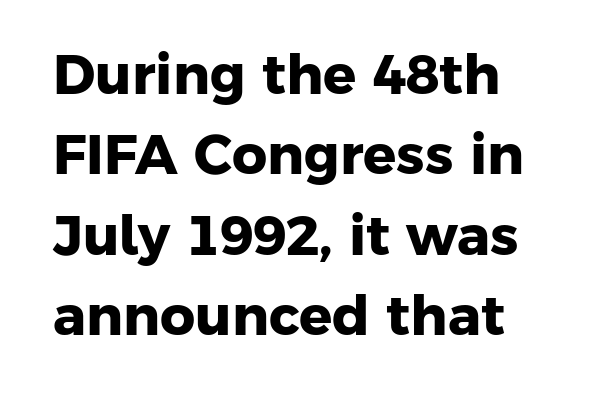
The image shows 55 px heavy sans-serif type; set normal line spacing (1.46x), normal letter spacing, not underlined; low stroke contrast and a medium x-height.
